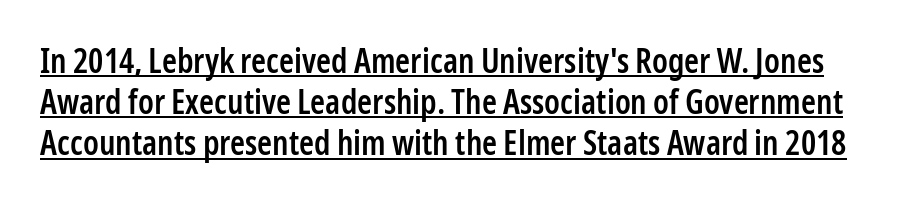
Q: Is the text bold? A: Semi-bold.
Q: Is the text italic (slanted)? A: No, it is upright.
Q: Is the typeface a serif or a sans-serif typeface? A: Sans-serif.
Q: Is the text underlined? A: Yes.
Q: Is the spacing between letters normal or unusually wide? A: Normal.
Q: Width (condensed, normal, or wide)? A: Condensed.
Q: Stroke contrast? A: Low.
Q: x-height? A: Medium.
Q: Monospaced? A: No.
